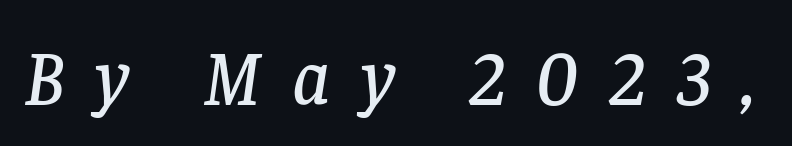
The image shows 77 px serif type, italic (leaning right); set unusually wide letter spacing (+0.4 em), not underlined; low stroke contrast and a large x-height.
